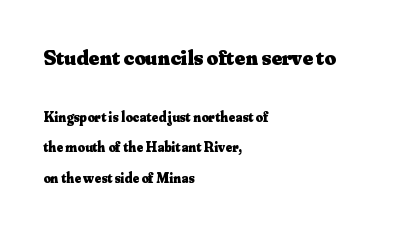
The image shows 22 px bold type, upright; set left-aligned, loose line spacing (2.16x), normal letter spacing, not underlined; the first (top) block is 1.57x larger.
